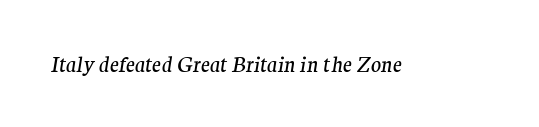
The image shows 21 px text type, italic (leaning right); set normal letter spacing, not underlined.
